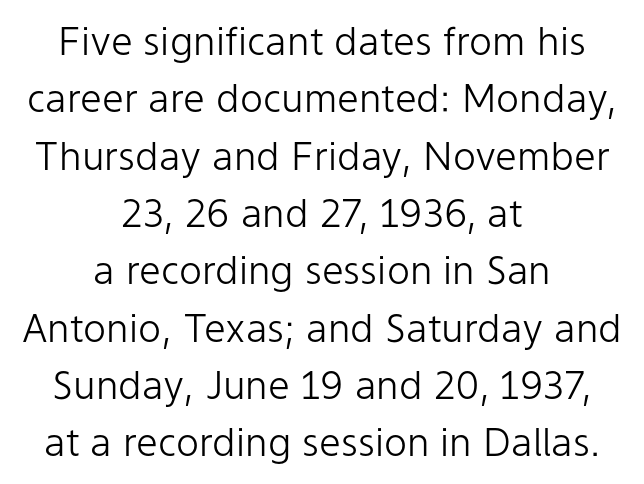
{"serif": "no", "italic": "no", "bold": "no", "weight": "light", "width": "normal", "stroke_contrast": "low", "x_height": "medium", "monospaced": "no", "underline": "no", "align": "center", "line_spacing": "normal", "line_spacing_ratio": 1.47, "letter_spacing": "normal", "letter_spacing_em": 0.0, "glyph_px": 39}
